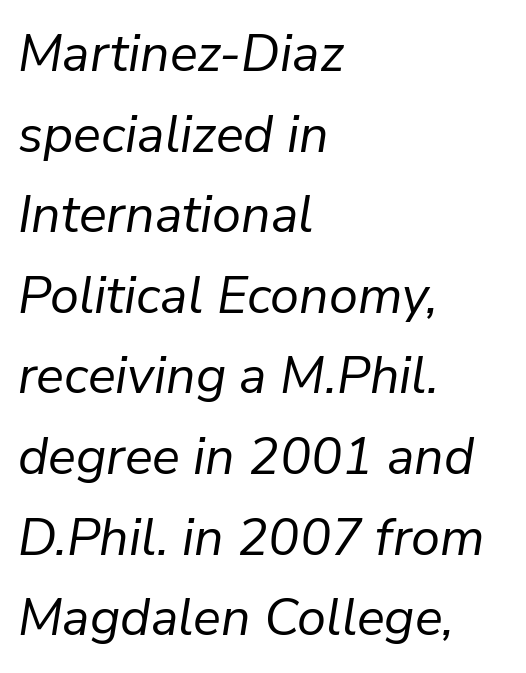
Q: Is the text bold? A: No.
Q: Is the text italic (slanted)? A: Yes, it leans right by about 9 degrees.
Q: Is the text underlined? A: No.
Q: How is the paragraph aligned? A: Left-aligned.
Q: Is the spacing between letters normal or unusually wide? A: Normal.
Q: Is the spacing between lines tight, normal or loose? A: Normal.
Q: Width (condensed, normal, or wide)? A: Normal.
Q: Stroke contrast? A: Low.
Q: x-height? A: Medium.
Q: Monospaced? A: No.
